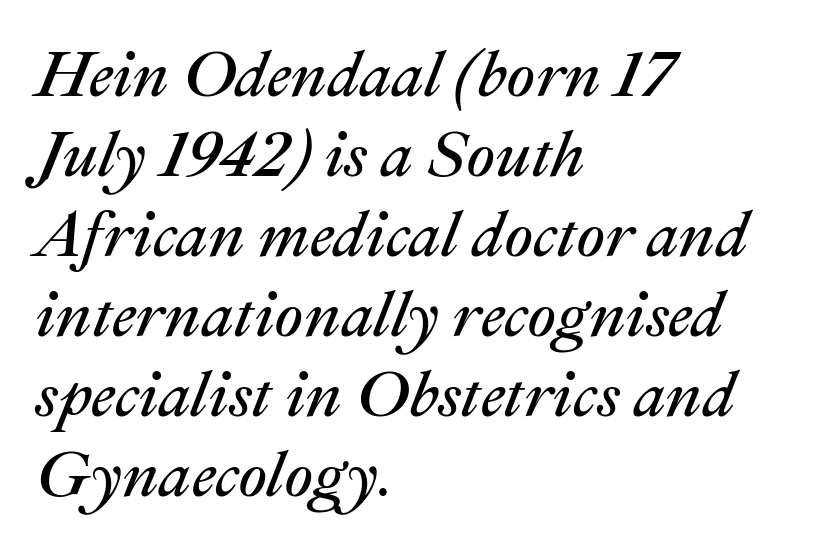
The image shows 64 px regular-weight type, italic (leaning right); set left-aligned, normal line spacing (1.25x), normal letter spacing, not underlined; medium stroke contrast and a medium x-height.
